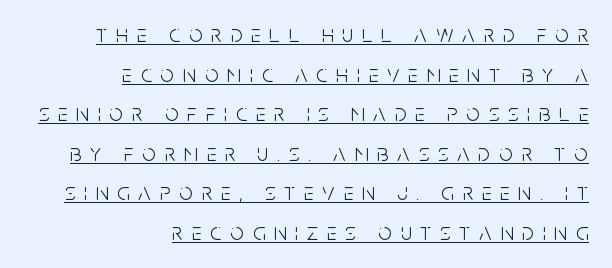
Q: Is the text bold? A: No.
Q: Is the text italic (slanted)? A: No, it is upright.
Q: Is the text underlined? A: Yes.
Q: How is the paragraph aligned? A: Right-aligned.
Q: Is the spacing between letters normal or unusually wide? A: Unusually wide.
Q: Is the spacing between lines tight, normal or loose? A: Normal.
